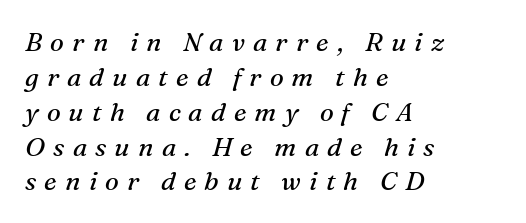
Slant detected: the letters are inclined. The space between consecutive lines is moderate. This rendering features lettering with no underline. Caption: expanded tracking, letters set apart.
